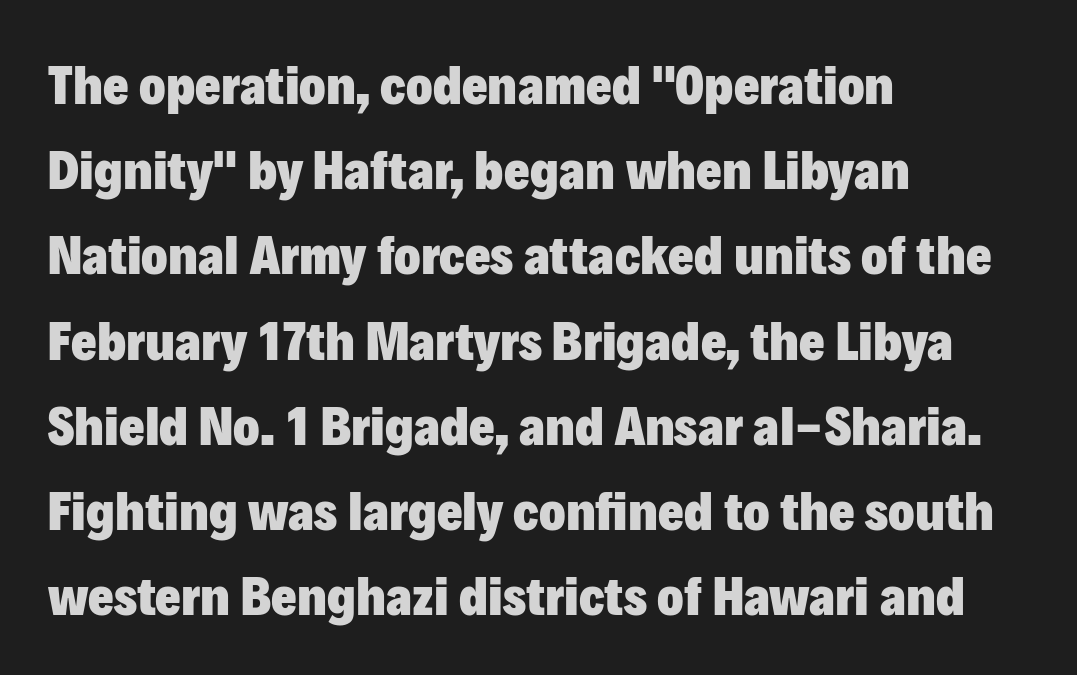
Q: Is the text bold? A: Yes.
Q: Is the text italic (slanted)? A: No, it is upright.
Q: Is the typeface a serif or a sans-serif typeface? A: Sans-serif.
Q: Is the text underlined? A: No.
Q: How is the paragraph aligned? A: Left-aligned.
Q: Is the spacing between letters normal or unusually wide? A: Normal.
Q: Is the spacing between lines tight, normal or loose? A: Normal.
Q: Width (condensed, normal, or wide)? A: Normal.
Q: Stroke contrast? A: Low.
Q: x-height? A: Medium.
Q: Monospaced? A: No.
